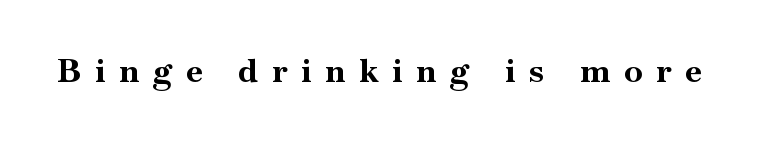
{"serif": "yes", "italic": "no", "bold": "yes", "weight": "bold", "width": "normal", "stroke_contrast": "high", "x_height": "small", "monospaced": "no", "underline": "no", "letter_spacing": "wide", "letter_spacing_em": 0.43, "glyph_px": 33}
